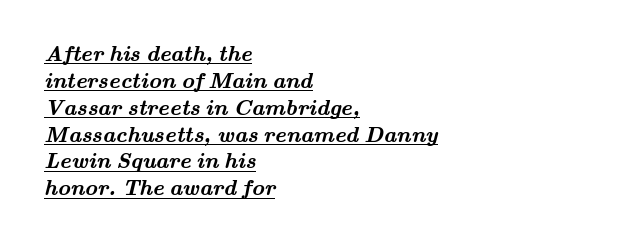
This rendering features underlined lettering. Caption: bold face, heavy strokes. Nothing unusual about the tracking: characters are spaced as the font intends. The paragraph has a hard left edge and a soft right edge.
